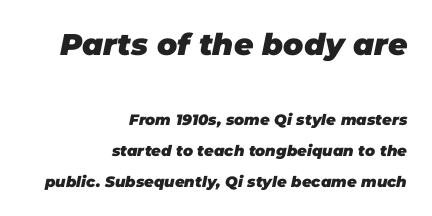
The passage shown is typed in a proportional face where columns would drift. Short note: letters normally spaced. Strokes here are thick enough to call this a true bold. Large over small — that's the arrangement of the two blocks here. The space between consecutive lines is lavish. Designer's note — italics engaged.
